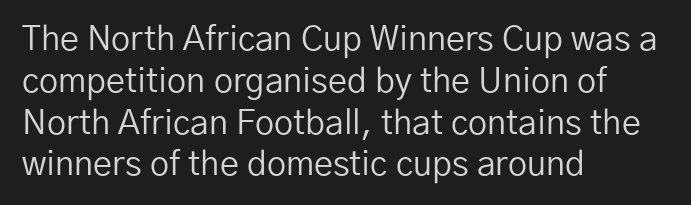
The letters advance in unequal steps, a hallmark of proportional type. Every row of glyphs begins at an identical x-position on the left. Beneath every word, the page is bare. The type sits square on the baseline with zero lean. The font sits on the lighter half of the weight spectrum, regular included. Nope, no serifs anywhere on these letters.
